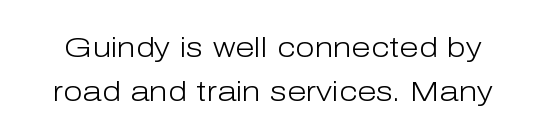
Q: Is the text bold? A: No.
Q: Is the text italic (slanted)? A: No, it is upright.
Q: Is the typeface a serif or a sans-serif typeface? A: Sans-serif.
Q: Is the text underlined? A: No.
Q: Is the spacing between letters normal or unusually wide? A: Normal.
Q: Is the spacing between lines tight, normal or loose? A: Normal.
Q: Width (condensed, normal, or wide)? A: Normal.
Q: Stroke contrast? A: Low.
Q: x-height? A: Medium.
Q: Monospaced? A: No.
